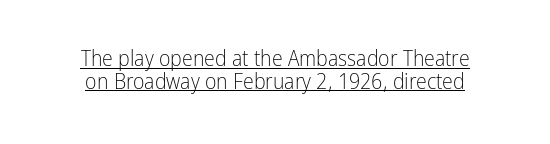
Q: Is the text bold? A: No.
Q: Is the text italic (slanted)? A: No, it is upright.
Q: Is the text underlined? A: Yes.
Q: How is the paragraph aligned? A: Centered.
Q: Is the spacing between letters normal or unusually wide? A: Normal.
Q: Is the spacing between lines tight, normal or loose? A: Tight.
